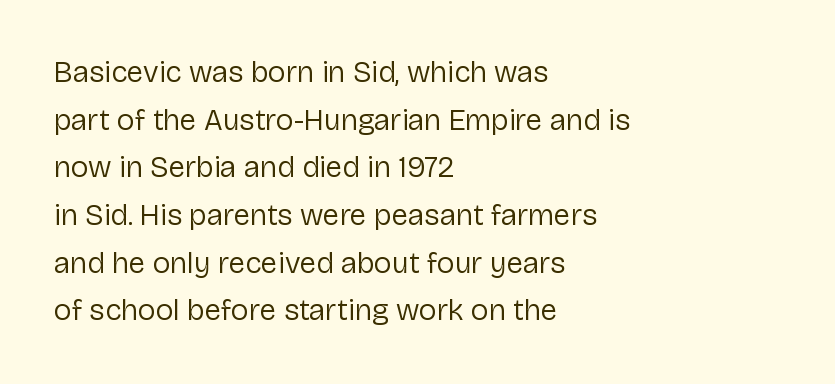
The image shows 30 px regular-weight sans-serif type, upright; set left-aligned, normal line spacing (1.59x), normal letter spacing, not underlined; low stroke contrast and a medium x-height.
